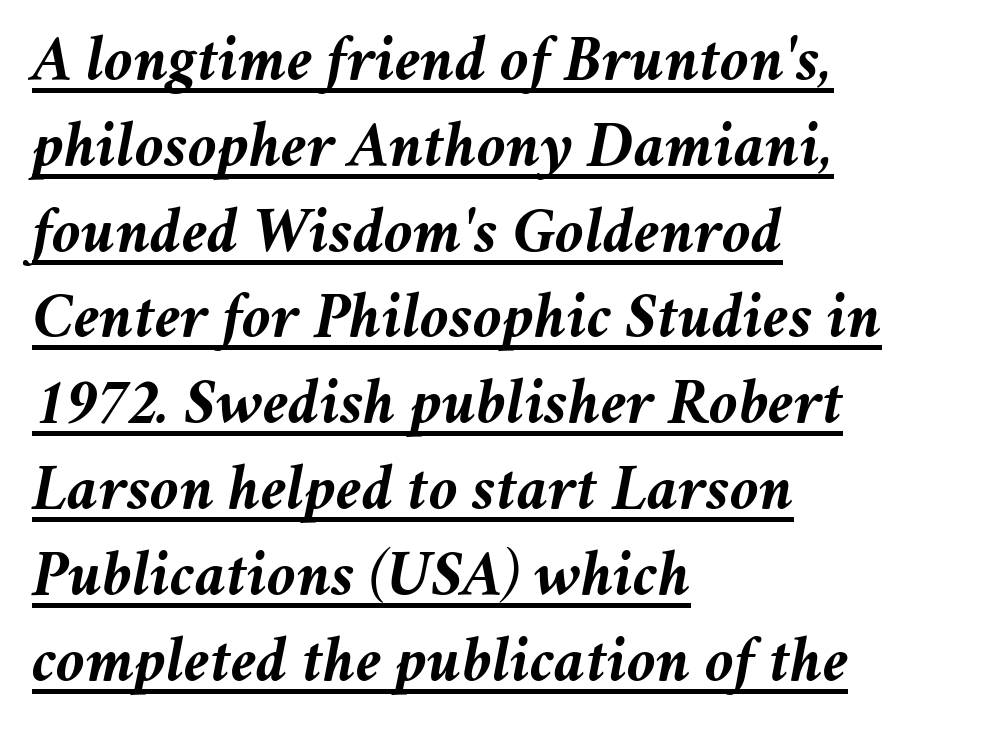
Q: Is the text bold? A: Yes.
Q: Is the text italic (slanted)? A: Yes, it leans right by about 11 degrees.
Q: Is the text underlined? A: Yes.
Q: How is the paragraph aligned? A: Left-aligned.
Q: Is the spacing between letters normal or unusually wide? A: Normal.
Q: Is the spacing between lines tight, normal or loose? A: Normal.
Q: Width (condensed, normal, or wide)? A: Normal.
Q: Stroke contrast? A: Medium.
Q: x-height? A: Medium.
Q: Monospaced? A: No.
